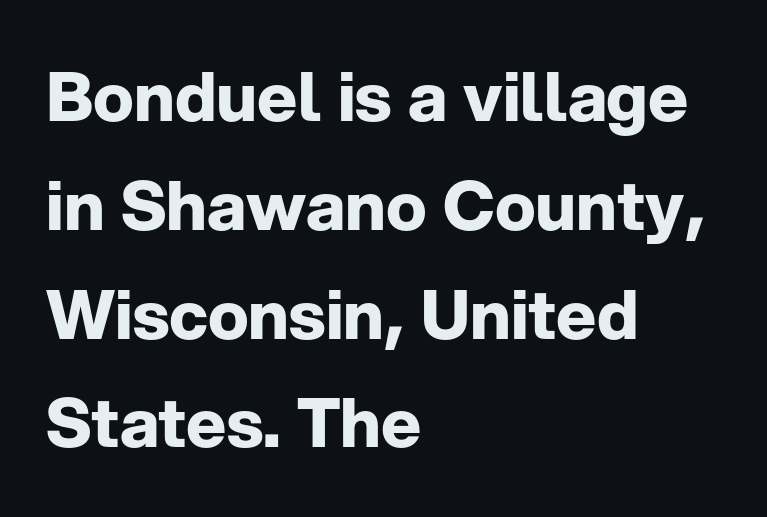
{"serif": "no", "italic": "no", "bold": "yes", "weight": "bold", "width": "normal", "stroke_contrast": "low", "x_height": "medium", "monospaced": "no", "underline": "no", "align": "left", "line_spacing": "normal", "line_spacing_ratio": 1.6, "letter_spacing": "normal", "letter_spacing_em": 0.0, "glyph_px": 68}
